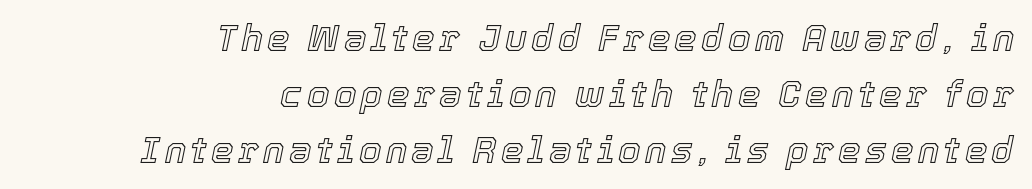
Normally led — the rows are evenly, conventionally spaced. The strip under each line holds only bare page. Varying glyph widths throughout — classic text-font behaviour. Every character sits at an angle, as italics do.
